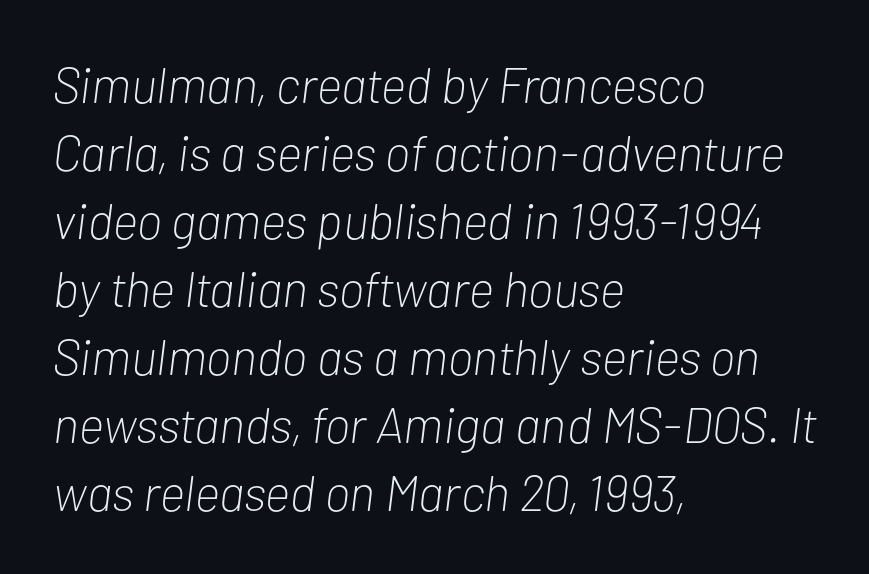
Q: Is the text bold? A: No.
Q: Is the text italic (slanted)? A: Yes, it leans right by about 7 degrees.
Q: Is the text underlined? A: No.
Q: How is the paragraph aligned? A: Left-aligned.
Q: Is the spacing between letters normal or unusually wide? A: Normal.
Q: Is the spacing between lines tight, normal or loose? A: Normal.
Q: Width (condensed, normal, or wide)? A: Condensed.
Q: Stroke contrast? A: Low.
Q: x-height? A: Medium.
Q: Monospaced? A: No.
